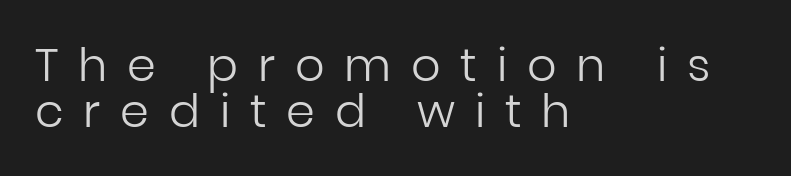
Notice how the stems are strictly vertical — no italics here. Is the letter spacing exaggerated? Yes — the characters are pushed far apart. Lines of text with bare space underneath. This is sans-serif lettering, the kind often seen on screens and signage. Varying glyph widths throughout — classic text-font behaviour. No chunkiness to these letters — they're not bold.
